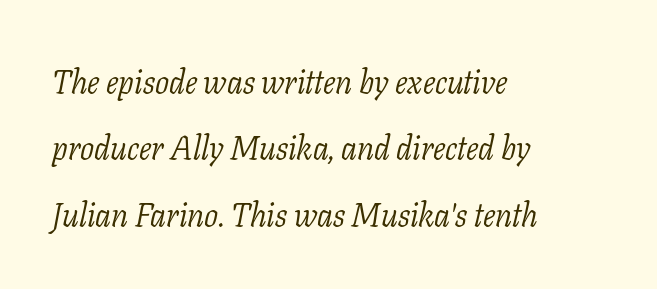
Q: Is the text bold? A: No.
Q: Is the text italic (slanted)? A: Yes, it leans right by about 11 degrees.
Q: Is the typeface a serif or a sans-serif typeface? A: Serif.
Q: Is the text underlined? A: No.
Q: How is the paragraph aligned? A: Left-aligned.
Q: Is the spacing between letters normal or unusually wide? A: Normal.
Q: Is the spacing between lines tight, normal or loose? A: Loose.
Q: Width (condensed, normal, or wide)? A: Normal.
Q: Stroke contrast? A: Low.
Q: x-height? A: Medium.
Q: Monospaced? A: No.
